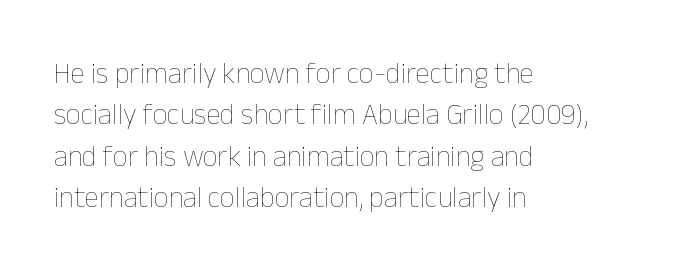
The image shows 29 px thin type, upright; set left-aligned, normal line spacing (1.43x), normal letter spacing, not underlined; low stroke contrast and a medium x-height.
